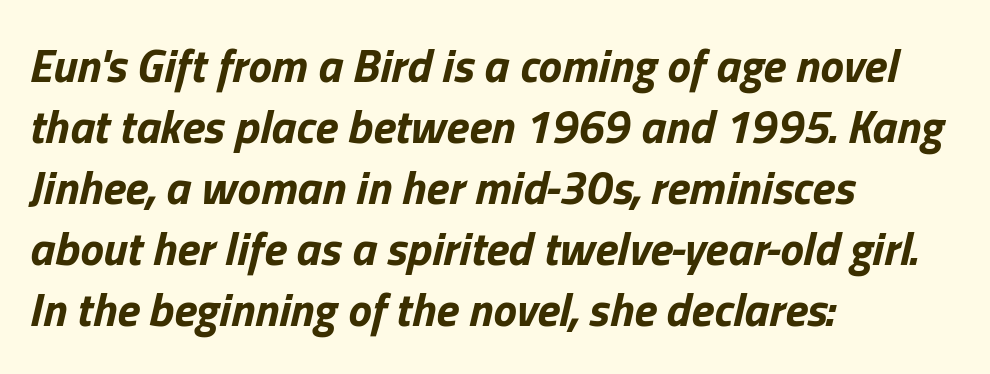
Q: Is the text bold? A: Yes.
Q: Is the text italic (slanted)? A: Yes, it leans right by about 13 degrees.
Q: Is the text underlined? A: No.
Q: How is the paragraph aligned? A: Left-aligned.
Q: Is the spacing between letters normal or unusually wide? A: Normal.
Q: Is the spacing between lines tight, normal or loose? A: Normal.
Q: Width (condensed, normal, or wide)? A: Normal.
Q: Stroke contrast? A: Low.
Q: x-height? A: Medium.
Q: Monospaced? A: No.
